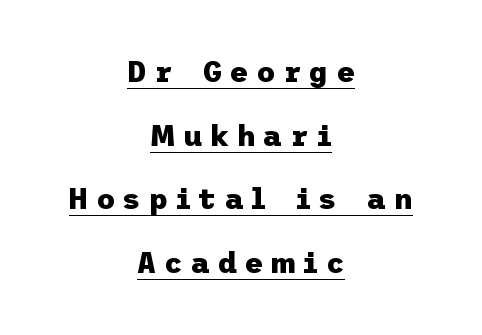
Q: Is the text bold? A: Yes.
Q: Is the text italic (slanted)? A: No, it is upright.
Q: Is the typeface a serif or a sans-serif typeface? A: Sans-serif.
Q: Is the text underlined? A: Yes.
Q: How is the paragraph aligned? A: Centered.
Q: Is the spacing between letters normal or unusually wide? A: Unusually wide.
Q: Is the spacing between lines tight, normal or loose? A: Loose.
Q: Width (condensed, normal, or wide)? A: Normal.
Q: Stroke contrast? A: Low.
Q: x-height? A: Medium.
